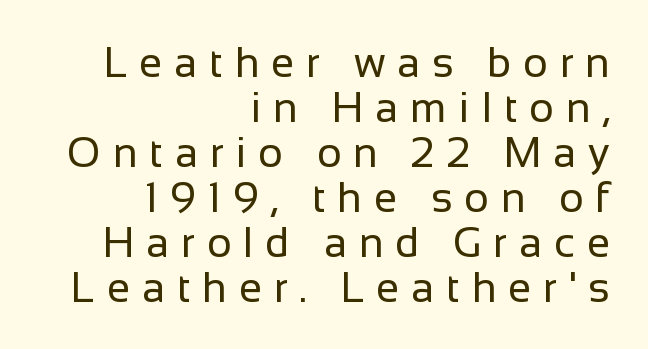
{"serif": "no", "italic": "no", "bold": "no", "weight": "regular", "width": "normal", "stroke_contrast": "low", "x_height": "medium", "monospaced": "no", "underline": "no", "align": "right", "line_spacing": "tight", "line_spacing_ratio": 1.07, "letter_spacing": "wide", "letter_spacing_em": 0.28, "glyph_px": 42}
